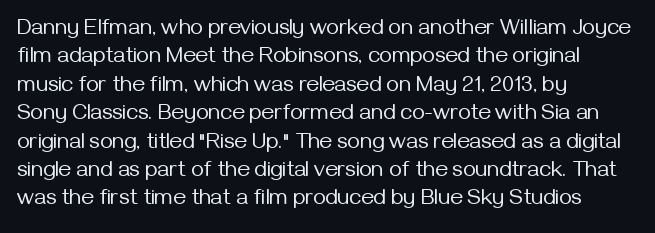
The image shows 22 px text type, upright; set left-aligned, normal line spacing (1.29x), normal letter spacing, not underlined.
